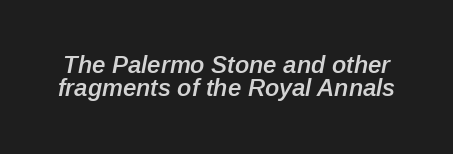
Lines of text with bare space underneath. The font's italic variant was chosen for this text. Quick note: interline space is minimal. The passage shown is semibold, sitting just below true bold. Letter spacing: default.
